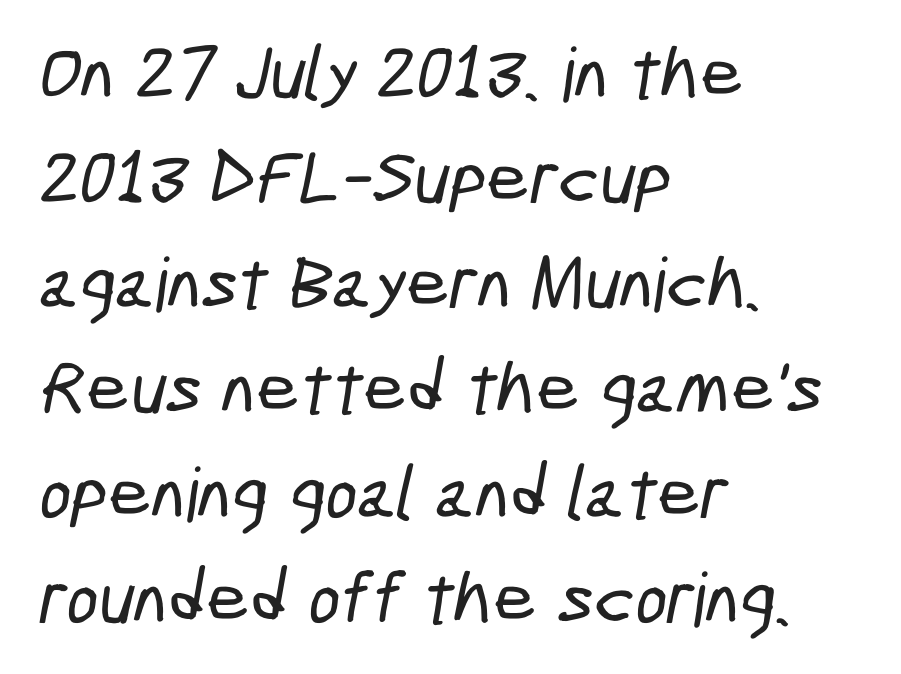
{"serif": "no", "width": "condensed", "stroke_contrast": "low", "x_height": "medium", "monospaced": "no", "underline": "no", "align": "left", "line_spacing": "normal", "line_spacing_ratio": 1.4, "letter_spacing": "normal", "letter_spacing_em": 0.0, "glyph_px": 75}
